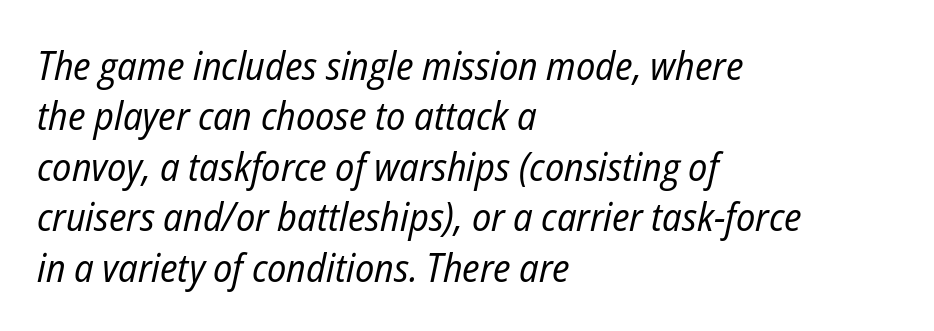
Q: Is the text bold? A: No.
Q: Is the text italic (slanted)? A: Yes, it leans right by about 12 degrees.
Q: Is the text underlined? A: No.
Q: How is the paragraph aligned? A: Left-aligned.
Q: Is the spacing between letters normal or unusually wide? A: Normal.
Q: Is the spacing between lines tight, normal or loose? A: Normal.
Q: Width (condensed, normal, or wide)? A: Condensed.
Q: Stroke contrast? A: Low.
Q: x-height? A: Medium.
Q: Monospaced? A: No.
